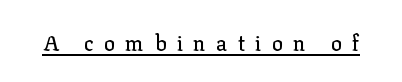
Posture: straight, roman, zero tilt. Characters follow at a spacing far wider than the type designer built in. Like a heading marked for emphasis, these lines bear an underscore.
